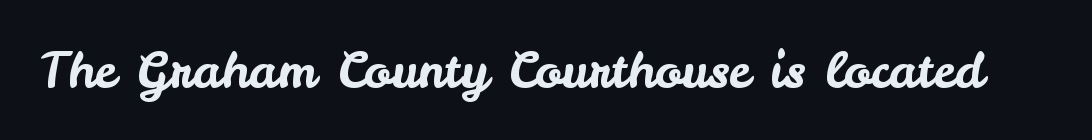
The image shows 50 px sans-serif type; set normal letter spacing, not underlined; low stroke contrast and a small x-height.
